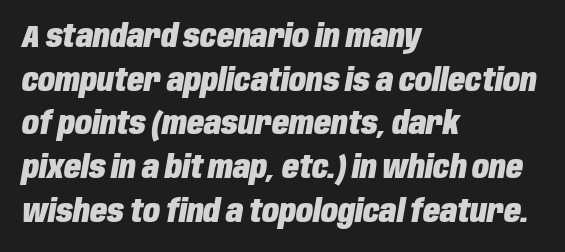
{"italic": "yes", "lean": "right", "slant_degrees": 10, "bold": "yes", "weight": "heavy", "width": "condensed", "stroke_contrast": "low", "x_height": "large", "monospaced": "no", "underline": "no", "align": "left", "line_spacing": "normal", "line_spacing_ratio": 1.41, "letter_spacing": "normal", "letter_spacing_em": 0.0, "glyph_px": 31}
